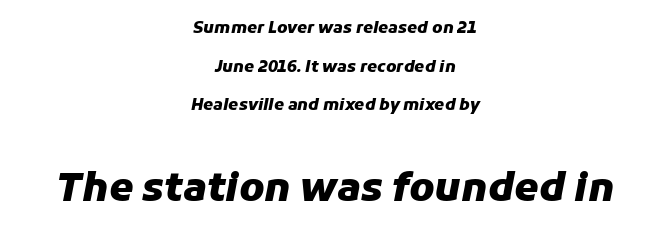
The image shows 39 px heavy type, italic (leaning right); set centered, loose line spacing (2.42x), normal letter spacing, not underlined; the second (bottom) block is 2.44x larger; low stroke contrast and a medium x-height.
